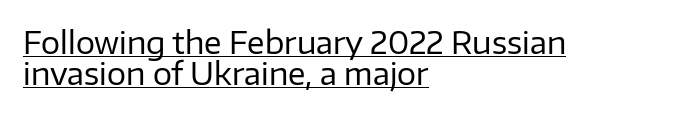
One glance says dense: line gaps are narrower than usual. Short and long lines alike share a common starting point at left. Ink coverage per letter is moderate at most. The rendering uses natural spacing where letterforms have individual widths. Students, observe the line beneath the letters — that is underlining. The letterforms sit shoulder to shoulder at normal distance.
